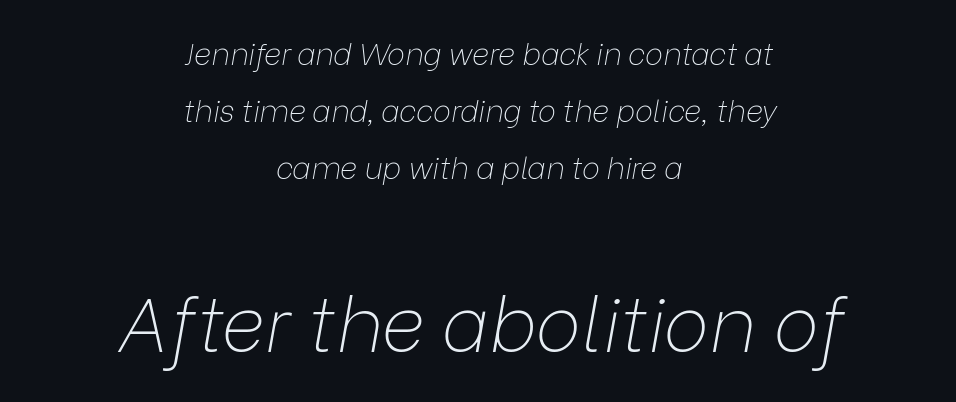
The image shows 76 px thin type, italic (leaning right); set centered, loose line spacing (1.9x), normal letter spacing, not underlined; the second (bottom) block is 2.53x larger; low stroke contrast and a medium x-height.
